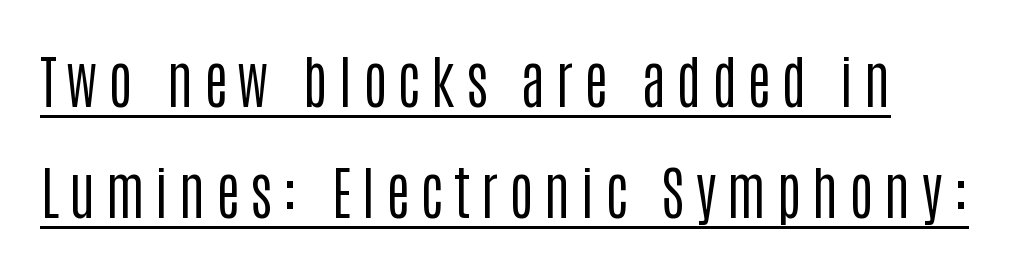
{"serif": "no", "italic": "no", "bold": "no", "weight": "regular", "width": "condensed", "stroke_contrast": "low", "x_height": "large", "monospaced": "no", "underline": "yes", "align": "left", "line_spacing": "loose", "line_spacing_ratio": 1.92, "glyph_px": 58}
